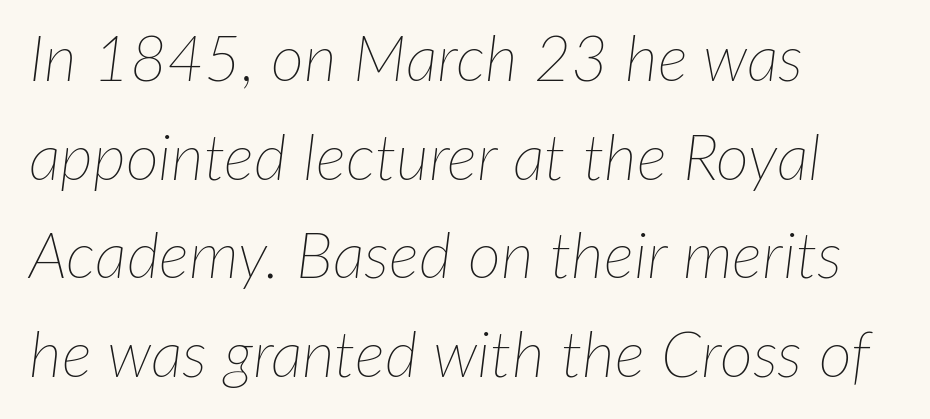
The image shows 64 px thin type, italic (leaning right); set left-aligned, normal line spacing (1.54x), normal letter spacing, not underlined; low stroke contrast and a medium x-height.
